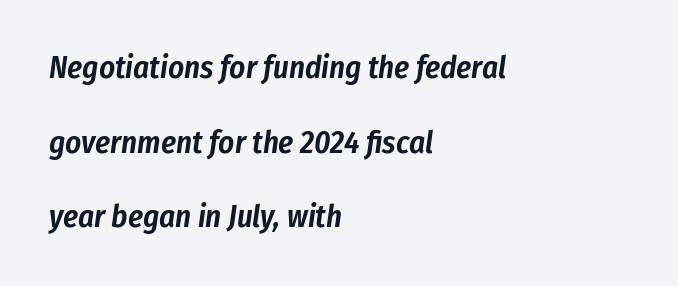
Q: Is the text italic (slanted)? A: Yes, it leans right by about 8 degrees.
Q: Is the text underlined? A: No.
Q: How is the paragraph aligned? A: Left-aligned.
Q: Is the spacing between letters normal or unusually wide? A: Normal.
Q: Is the spacing between lines tight, normal or loose? A: Loose.
Q: Width (condensed, normal, or wide)? A: Condensed.
Q: Stroke contrast? A: Low.
Q: x-height? A: Medium.
Q: Monospaced? A: No.
